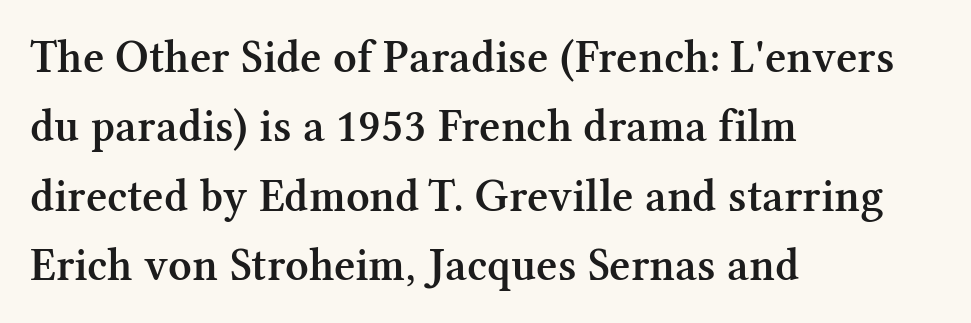
Q: Is the text bold? A: Semi-bold.
Q: Is the text italic (slanted)? A: No, it is upright.
Q: Is the typeface a serif or a sans-serif typeface? A: Serif.
Q: Is the text underlined? A: No.
Q: How is the paragraph aligned? A: Left-aligned.
Q: Is the spacing between letters normal or unusually wide? A: Normal.
Q: Is the spacing between lines tight, normal or loose? A: Normal.
Q: Width (condensed, normal, or wide)? A: Normal.
Q: Stroke contrast? A: Medium.
Q: x-height? A: Medium.
Q: Monospaced? A: No.
